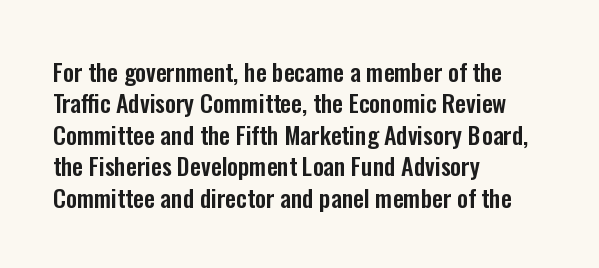
Q: Is the text italic (slanted)? A: No, it is upright.
Q: Is the text underlined? A: No.
Q: How is the paragraph aligned? A: Left-aligned.
Q: Is the spacing between letters normal or unusually wide? A: Normal.
Q: Is the spacing between lines tight, normal or loose? A: Normal.
